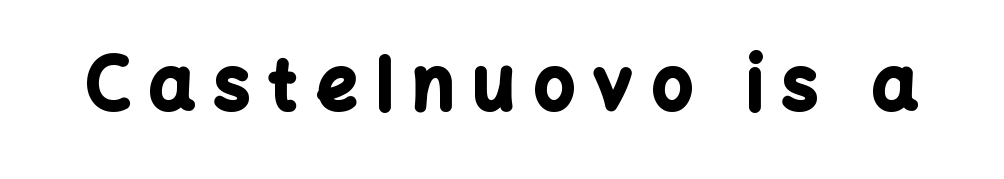
The image shows 71 px bold sans-serif type, upright; set unusually wide letter spacing (+0.27 em), not underlined; low stroke contrast and a medium x-height.
